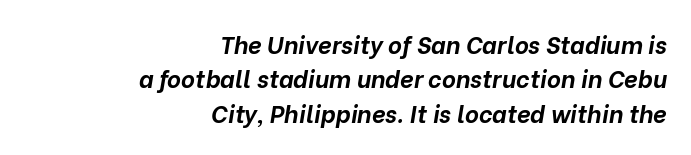
The image shows 24 px bold type, italic (leaning right); set right-aligned, normal line spacing (1.43x), normal letter spacing, not underlined.
